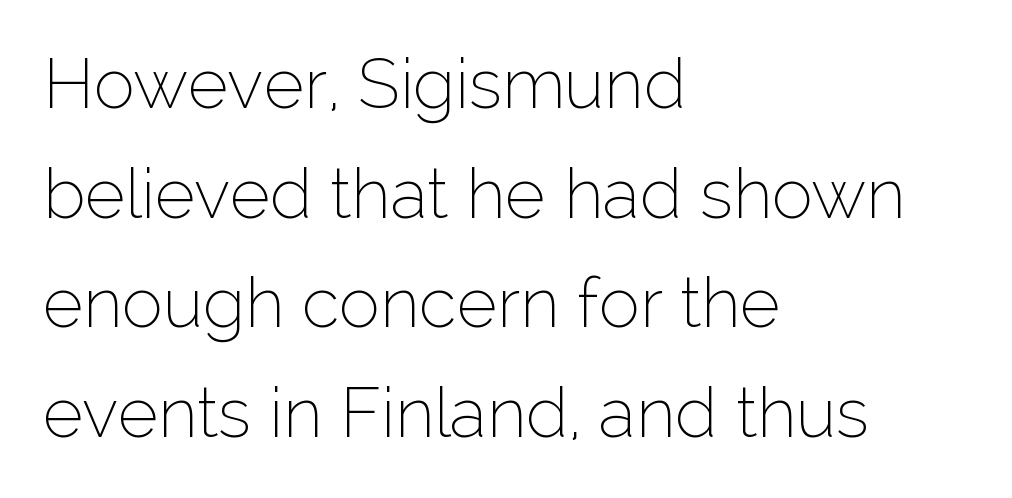
The specimen reads as upright at a glance. Here the glyphs are tracked normally, forming tight word shapes. Letters have the restrained weight of plain body copy at most. Quick note: underline off.
